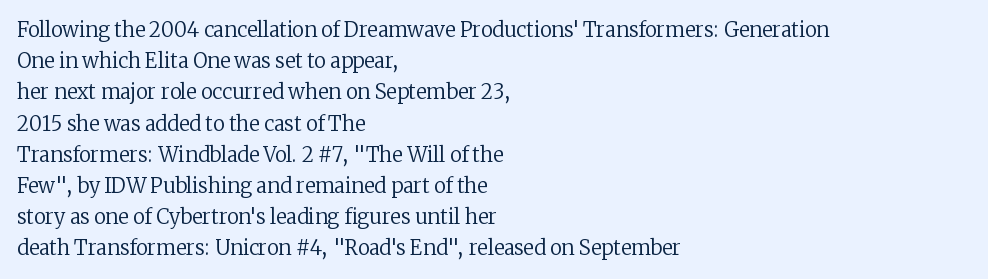
Q: Is the text bold? A: No.
Q: Is the text italic (slanted)? A: No, it is upright.
Q: Is the text underlined? A: No.
Q: How is the paragraph aligned? A: Left-aligned.
Q: Is the spacing between letters normal or unusually wide? A: Normal.
Q: Is the spacing between lines tight, normal or loose? A: Normal.
